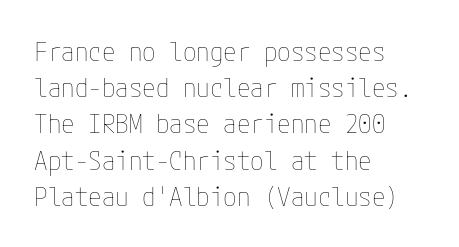
{"italic": "no", "bold": "no", "underline": "no", "align": "left", "line_spacing": "normal", "line_spacing_ratio": 1.34, "letter_spacing": "normal", "letter_spacing_em": 0.0, "glyph_px": 27}
